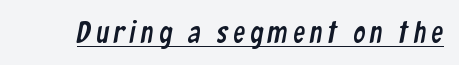
Q: Is the typeface a serif or a sans-serif typeface? A: Sans-serif.
Q: Is the text underlined? A: Yes.
Q: Width (condensed, normal, or wide)? A: Condensed.
Q: Stroke contrast? A: Low.
Q: x-height? A: Medium.
Q: Monospaced? A: No.
